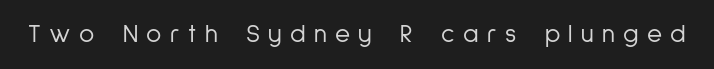
{"italic": "no", "bold": "no", "underline": "no", "letter_spacing": "wide", "letter_spacing_em": 0.32, "glyph_px": 26}
